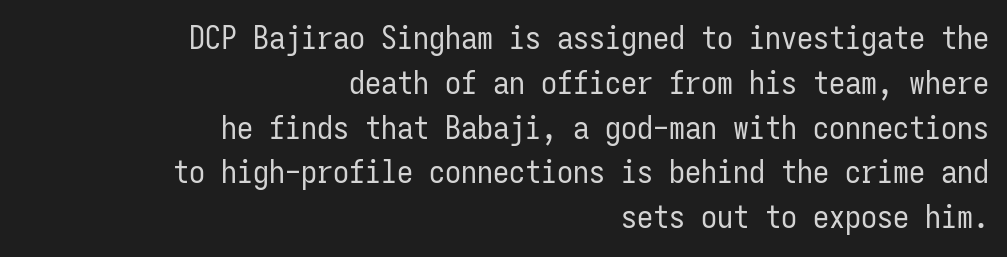
The image shows 32 px regular-weight, condensed sans-serif type, upright, monospaced; set right-aligned, normal line spacing (1.4x), normal letter spacing, not underlined; low stroke contrast and a medium x-height.
